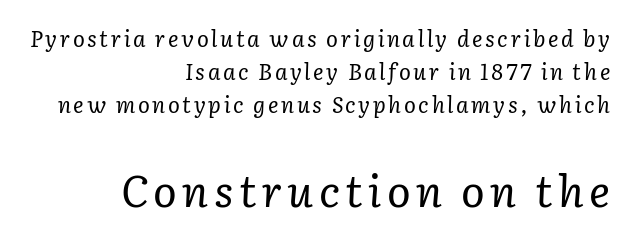
{"serif": "yes", "italic": "yes", "lean": "right", "slant_degrees": 2, "bold": "no", "weight": "regular", "width": "normal", "stroke_contrast": "low", "x_height": "medium", "monospaced": "no", "underline": "no", "align": "right", "line_spacing": "normal", "line_spacing_ratio": 1.5, "larger_block": "second", "size_ratio": 2.0, "glyph_px": 44}
